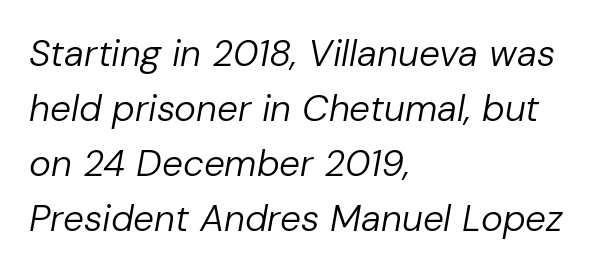
Q: Is the text bold? A: No.
Q: Is the text italic (slanted)? A: Yes, it leans right by about 10 degrees.
Q: Is the text underlined? A: No.
Q: How is the paragraph aligned? A: Left-aligned.
Q: Is the spacing between letters normal or unusually wide? A: Normal.
Q: Is the spacing between lines tight, normal or loose? A: Normal.
Q: Width (condensed, normal, or wide)? A: Normal.
Q: Stroke contrast? A: Low.
Q: x-height? A: Medium.
Q: Monospaced? A: No.
